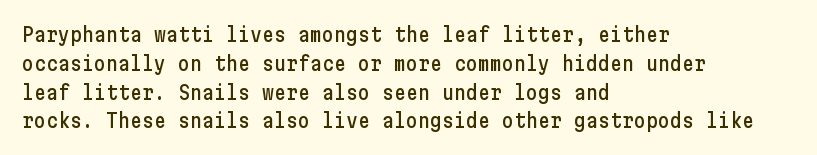
Default kerning and tracking; the words read as compact shapes. The type sits square on the baseline with zero lean. How would I describe the line gaps? Plain and ordinary. The zone under the glyphs is completely vacant. The lines are quadded left.
